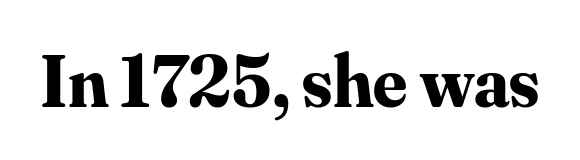
Any mark beneath the type? The region is blank. Proportional: the letters do not fall into vertical columns. The horizontal fit of the characters is conventional and even. Every stem runs plumb, perpendicular to the baseline.
